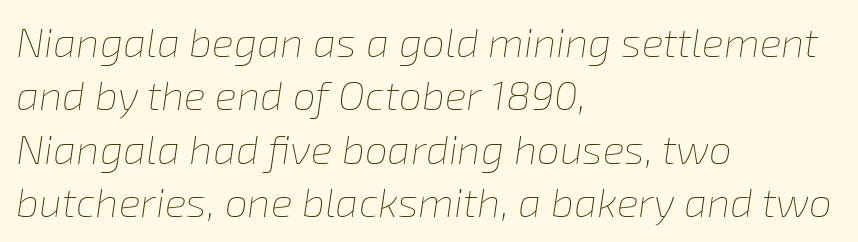
The image shows 41 px thin type, italic (leaning right); set left-aligned, normal line spacing (1.3x), normal letter spacing, not underlined; low stroke contrast and a medium x-height.
